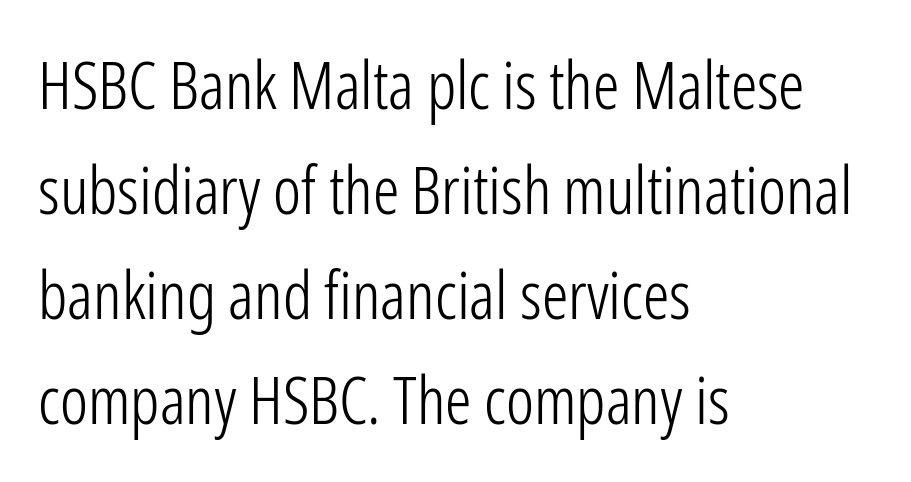
{"serif": "no", "italic": "no", "bold": "no", "weight": "light", "width": "condensed", "stroke_contrast": "low", "x_height": "medium", "monospaced": "no", "underline": "no", "align": "left", "line_spacing": "normal", "line_spacing_ratio": 1.59, "letter_spacing": "normal", "letter_spacing_em": 0.0, "glyph_px": 66}
